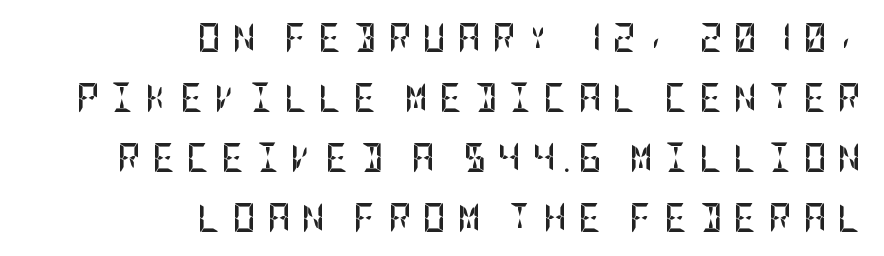
Letter spacing: wide. Anything drawn beneath the words? Only blank space. The axis of the letterforms is exactly vertical. Casual observation: everything's shoved over to the right.
